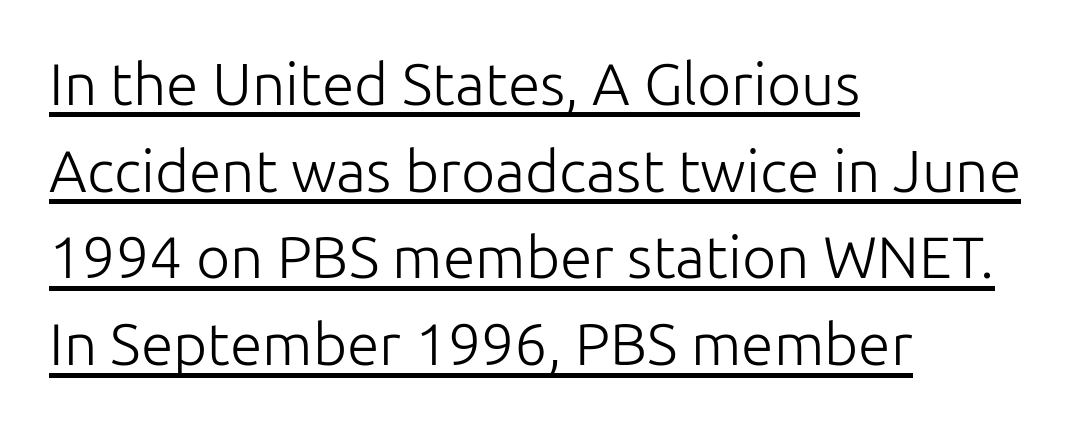
The image shows 59 px light sans-serif type, upright; set left-aligned, normal line spacing (1.47x), normal letter spacing, underlined; low stroke contrast and a medium x-height.
